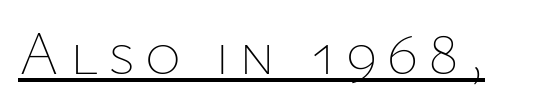
{"italic": "no", "bold": "no", "weight": "thin", "width": "normal", "stroke_contrast": "low", "x_height": "medium", "monospaced": "no", "underline": "yes", "glyph_px": 61}
